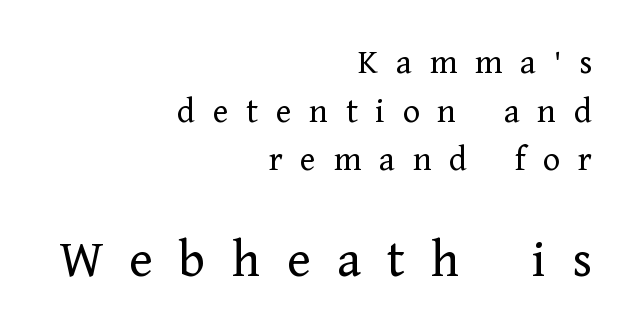
{"serif": "yes", "italic": "no", "bold": "no", "weight": "regular", "width": "normal", "stroke_contrast": "low", "x_height": "medium", "monospaced": "no", "underline": "no", "align": "right", "line_spacing": "normal", "line_spacing_ratio": 1.35, "letter_spacing": "wide", "letter_spacing_em": 0.49, "larger_block": "second", "size_ratio": 1.5, "glyph_px": 54}
